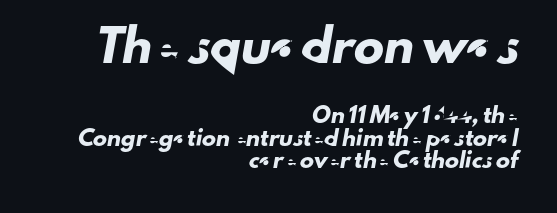
Q: Is the typeface a serif or a sans-serif typeface? A: Sans-serif.
Q: Is the text underlined? A: No.
Q: How is the paragraph aligned? A: Right-aligned.
Q: Is the spacing between letters normal or unusually wide? A: Normal.
Q: Is the spacing between lines tight, normal or loose? A: Normal.
Q: Which block of text is set in a larger size, the first (top) or the second (bottom)? A: The first (top) one.
Q: Width (condensed, normal, or wide)? A: Normal.
Q: Stroke contrast? A: Low.
Q: x-height? A: Small.
Q: Monospaced? A: No.
